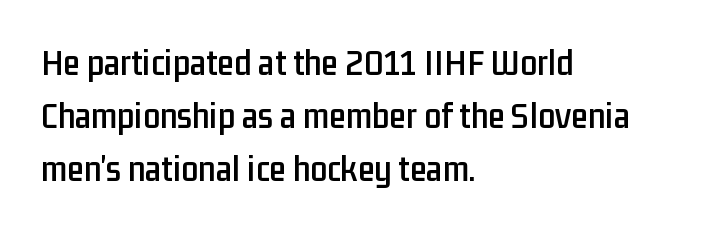
{"serif": "no", "italic": "no", "width": "condensed", "stroke_contrast": "low", "x_height": "medium", "monospaced": "no", "underline": "no", "align": "left", "line_spacing": "normal", "line_spacing_ratio": 1.4, "letter_spacing": "normal", "letter_spacing_em": 0.0, "glyph_px": 38}
